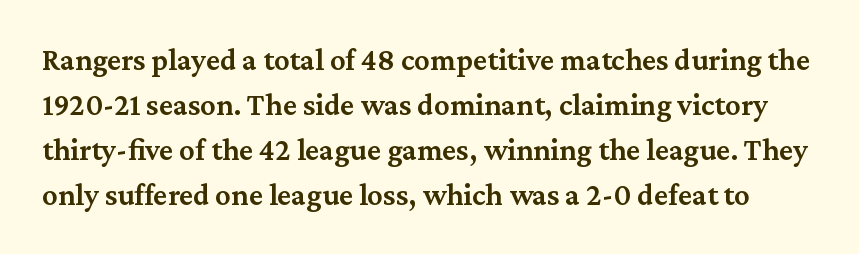
Q: Is the text bold? A: Semi-bold.
Q: Is the text italic (slanted)? A: No, it is upright.
Q: Is the typeface a serif or a sans-serif typeface? A: Serif.
Q: Is the text underlined? A: No.
Q: Is the spacing between letters normal or unusually wide? A: Normal.
Q: Is the spacing between lines tight, normal or loose? A: Normal.
Q: Width (condensed, normal, or wide)? A: Normal.
Q: Stroke contrast? A: Medium.
Q: x-height? A: Medium.
Q: Monospaced? A: No.
